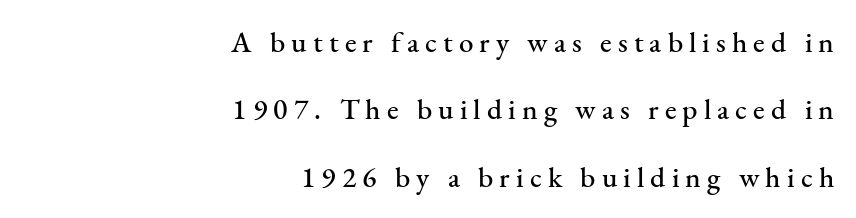
{"serif": "yes", "italic": "no", "width": "normal", "stroke_contrast": "medium", "x_height": "small", "monospaced": "no", "underline": "no", "align": "right", "line_spacing": "loose", "line_spacing_ratio": 2.32, "letter_spacing": "wide", "letter_spacing_em": 0.21, "glyph_px": 29}
